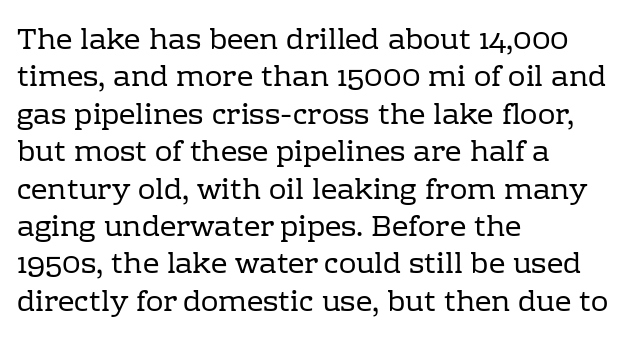
The image shows 29 px regular-weight serif type, upright; set left-aligned, normal line spacing (1.29x), normal letter spacing, not underlined; low stroke contrast and a medium x-height.
